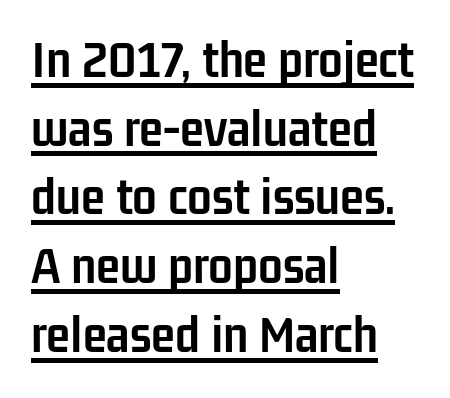
{"serif": "no", "italic": "no", "bold": "yes", "weight": "semibold", "width": "condensed", "stroke_contrast": "low", "x_height": "medium", "monospaced": "no", "underline": "yes", "align": "left", "line_spacing": "normal", "line_spacing_ratio": 1.25, "letter_spacing": "normal", "letter_spacing_em": 0.0, "glyph_px": 55}
